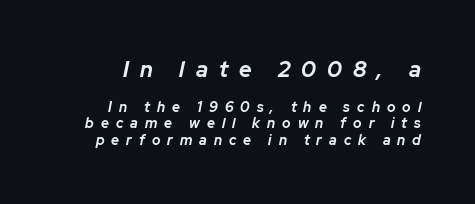
The image shows 22 px bold type, italic (leaning right); set line spacing 1.16x, unusually wide letter spacing (+0.5 em), not underlined; the first (top) block is 1.57x larger.
